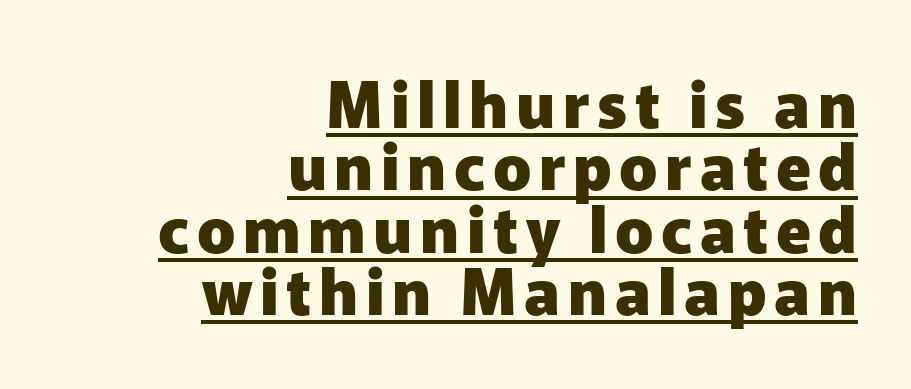
The image shows 63 px heavy sans-serif type, upright; set right-aligned, tight line spacing (0.99x), underlined; low stroke contrast and a medium x-height.
